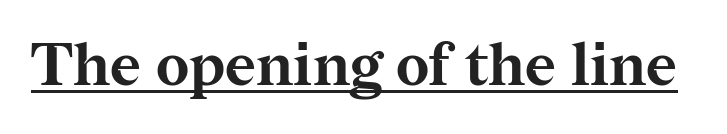
Q: Is the text bold? A: Yes.
Q: Is the text italic (slanted)? A: No, it is upright.
Q: Is the typeface a serif or a sans-serif typeface? A: Serif.
Q: Is the text underlined? A: Yes.
Q: Is the spacing between letters normal or unusually wide? A: Normal.
Q: Width (condensed, normal, or wide)? A: Normal.
Q: Stroke contrast? A: Medium.
Q: x-height? A: Medium.
Q: Monospaced? A: No.
